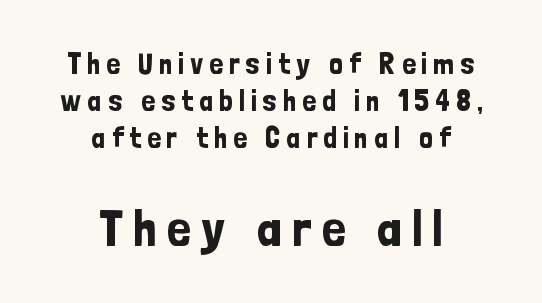
The image shows 52 px condensed sans-serif type, upright; set centered, line spacing 1.23x, not underlined; the second (bottom) block is 1.73x larger; low stroke contrast and a medium x-height.
